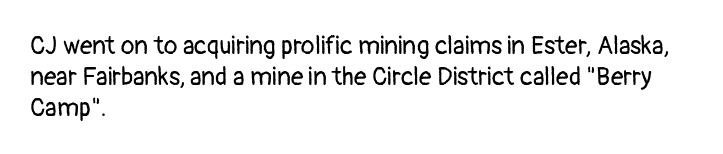
The image shows 25 px text type, upright; set left-aligned, line spacing 1.24x, normal letter spacing, not underlined.
